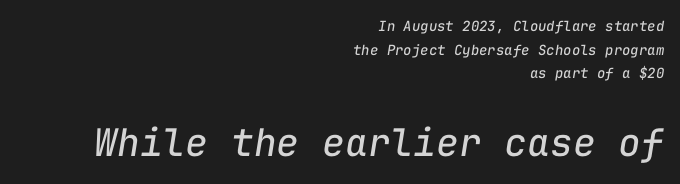
Q: Is the text bold? A: No.
Q: Is the text italic (slanted)? A: Yes, it leans right by about 9 degrees.
Q: Is the text underlined? A: No.
Q: How is the paragraph aligned? A: Right-aligned.
Q: Is the spacing between letters normal or unusually wide? A: Normal.
Q: Is the spacing between lines tight, normal or loose? A: Normal.
Q: Which block of text is set in a larger size, the first (top) or the second (bottom)? A: The second (bottom) one.
Q: Width (condensed, normal, or wide)? A: Normal.
Q: Stroke contrast? A: Low.
Q: x-height? A: Medium.
Q: Monospaced? A: Yes.
